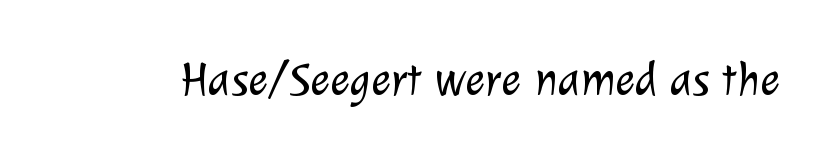
Q: Is the text bold? A: No.
Q: Is the typeface a serif or a sans-serif typeface? A: Sans-serif.
Q: Is the text underlined? A: No.
Q: Is the spacing between letters normal or unusually wide? A: Normal.
Q: Width (condensed, normal, or wide)? A: Normal.
Q: Stroke contrast? A: Low.
Q: x-height? A: Medium.
Q: Monospaced? A: No.
